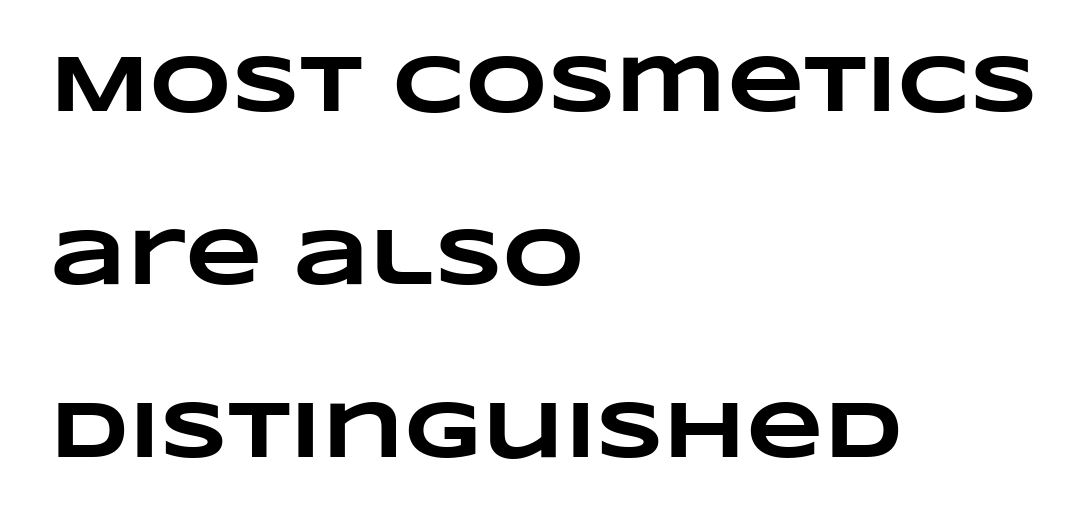
Each row of text sits above clean, open space. The letterforms sit shoulder to shoulder at normal distance. Successive baselines arrive slowly, with a big drop between each. The typesetting leans heavy: a genuine bold. Note the varied advance widths — an 'i' is clearly narrower than an 'm'. A student would call this left alignment; a typographer would say flush left, rag right.
